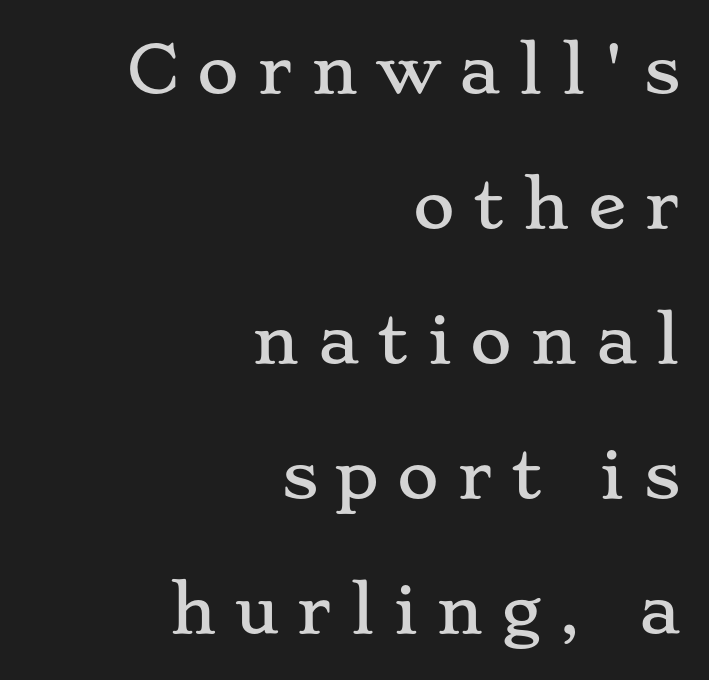
One glance says open: line gaps are wider than usual. Are there feet on the stems? There are — it's a serif. Clear beneath every line of the passage. Quick note: not italic, upright. Every row of glyphs terminates at an identical x-position on the right. Display-style spreading of the glyphs; the letterfit is very open.
